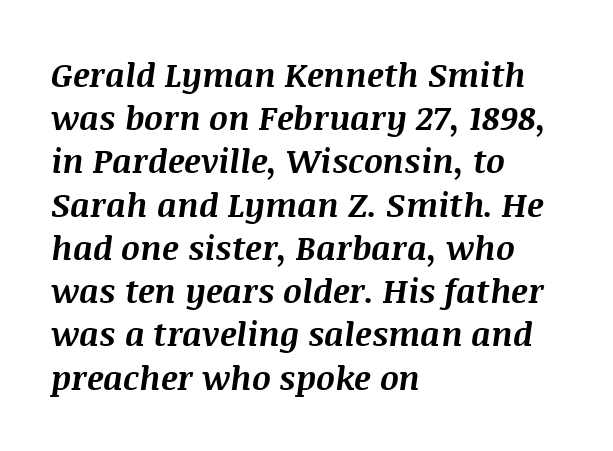
Is there much room between lines? A standard amount, neither cramped nor airy. Does the weight exceed regular? Yes, all the way to bold. Bare-footed words on every line. Compared with typical body copy, the letter spacing here is the same. Designer's note — italics engaged. The lines are quadded left.
